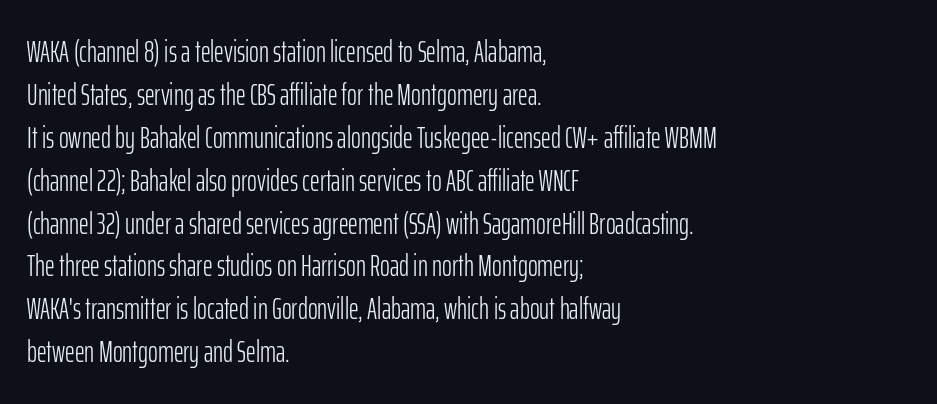
Q: Is the text bold? A: No.
Q: Is the text italic (slanted)? A: No, it is upright.
Q: Is the typeface a serif or a sans-serif typeface? A: Sans-serif.
Q: Is the text underlined? A: No.
Q: How is the paragraph aligned? A: Left-aligned.
Q: Is the spacing between letters normal or unusually wide? A: Normal.
Q: Is the spacing between lines tight, normal or loose? A: Normal.
Q: Width (condensed, normal, or wide)? A: Condensed.
Q: Stroke contrast? A: Low.
Q: x-height? A: Medium.
Q: Monospaced? A: No.
